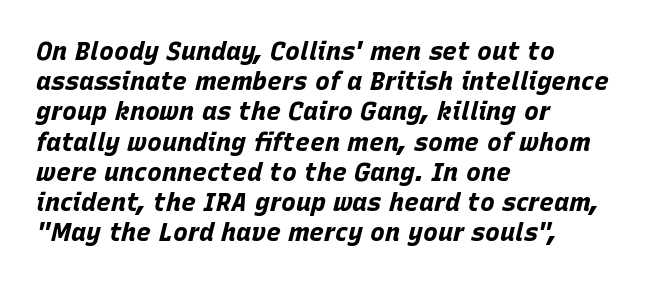
Q: Is the text bold? A: Yes.
Q: Is the text italic (slanted)? A: Yes, it leans right by about 15 degrees.
Q: Is the text underlined? A: No.
Q: How is the paragraph aligned? A: Left-aligned.
Q: Is the spacing between letters normal or unusually wide? A: Normal.
